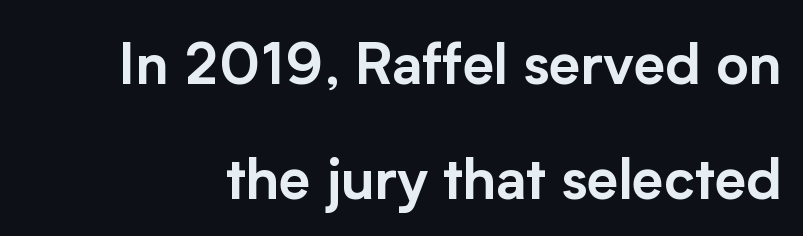
The image shows 56 px sans-serif type, upright; set loose line spacing (2.06x), normal letter spacing, not underlined; low stroke contrast and a medium x-height.
